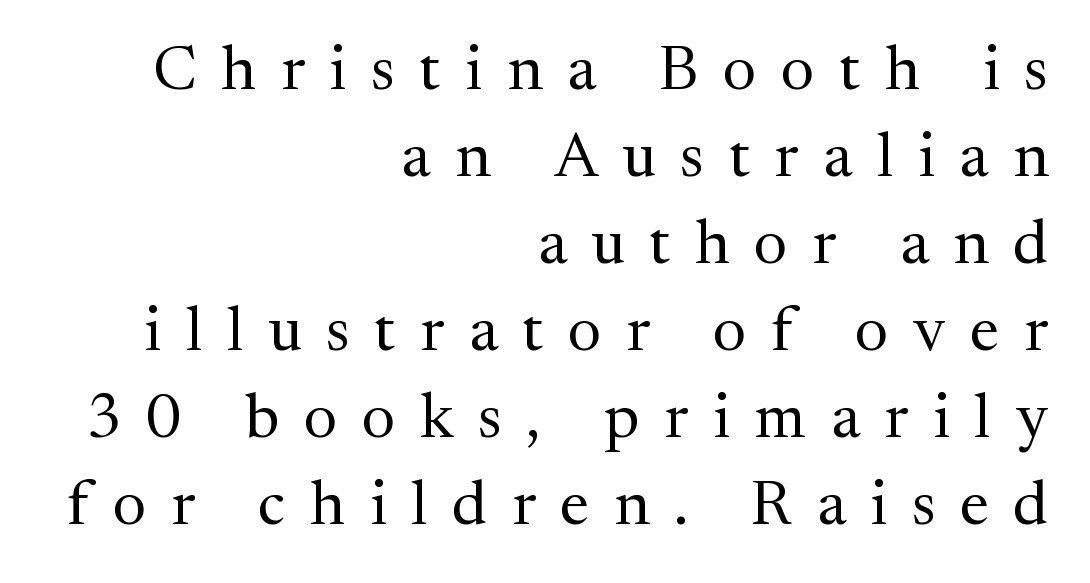
Q: Is the text bold? A: No.
Q: Is the text italic (slanted)? A: No, it is upright.
Q: Is the typeface a serif or a sans-serif typeface? A: Serif.
Q: Is the text underlined? A: No.
Q: How is the paragraph aligned? A: Right-aligned.
Q: Is the spacing between letters normal or unusually wide? A: Unusually wide.
Q: Is the spacing between lines tight, normal or loose? A: Normal.
Q: Width (condensed, normal, or wide)? A: Normal.
Q: Stroke contrast? A: Medium.
Q: x-height? A: Medium.
Q: Monospaced? A: No.
